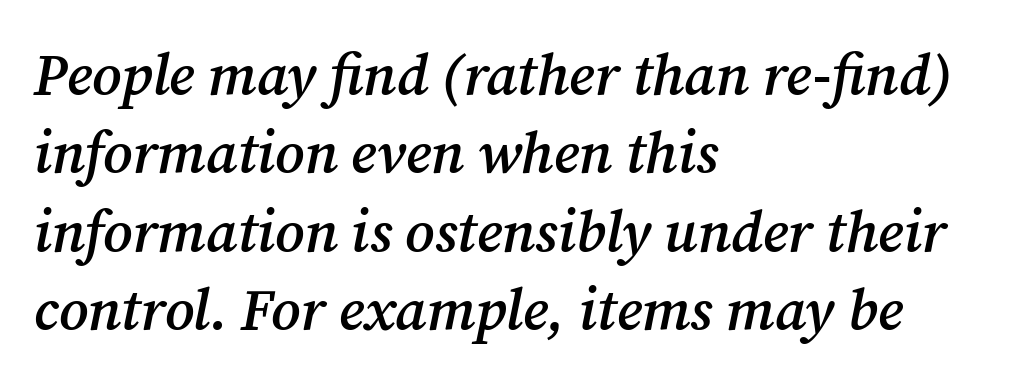
{"serif": "yes", "italic": "yes", "lean": "right", "slant_degrees": 12, "bold": "semi", "weight": "semibold", "width": "normal", "stroke_contrast": "medium", "x_height": "medium", "monospaced": "no", "underline": "no", "align": "left", "line_spacing": "normal", "line_spacing_ratio": 1.35, "letter_spacing": "normal", "letter_spacing_em": 0.0, "glyph_px": 58}
